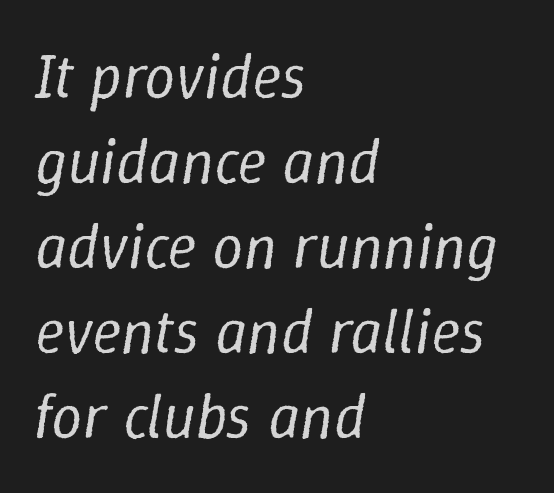
Q: Is the text bold? A: No.
Q: Is the text italic (slanted)? A: Yes, it leans right by about 9 degrees.
Q: Is the text underlined? A: No.
Q: How is the paragraph aligned? A: Left-aligned.
Q: Is the spacing between letters normal or unusually wide? A: Normal.
Q: Is the spacing between lines tight, normal or loose? A: Normal.
Q: Width (condensed, normal, or wide)? A: Normal.
Q: Stroke contrast? A: Low.
Q: x-height? A: Medium.
Q: Monospaced? A: No.
